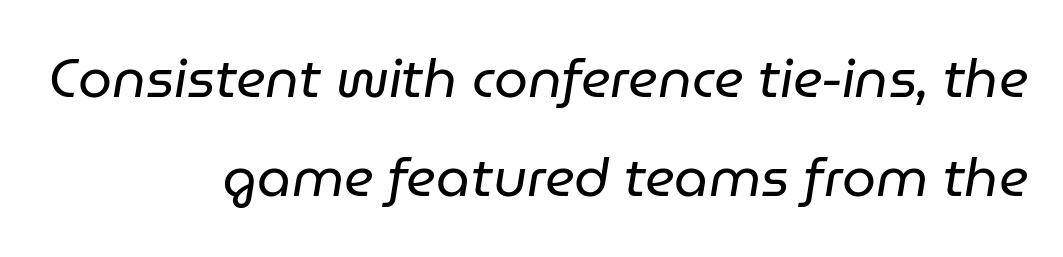
Q: Is the text bold? A: No.
Q: Is the text italic (slanted)? A: Yes, it leans right by about 9 degrees.
Q: Is the text underlined? A: No.
Q: How is the paragraph aligned? A: Right-aligned.
Q: Is the spacing between letters normal or unusually wide? A: Normal.
Q: Width (condensed, normal, or wide)? A: Normal.
Q: Stroke contrast? A: Low.
Q: x-height? A: Medium.
Q: Monospaced? A: No.
